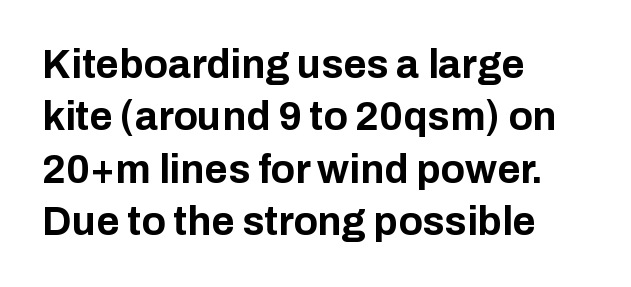
Q: Is the text bold? A: Yes.
Q: Is the text italic (slanted)? A: No, it is upright.
Q: Is the typeface a serif or a sans-serif typeface? A: Sans-serif.
Q: Is the text underlined? A: No.
Q: How is the paragraph aligned? A: Left-aligned.
Q: Is the spacing between letters normal or unusually wide? A: Normal.
Q: Is the spacing between lines tight, normal or loose? A: Normal.
Q: Width (condensed, normal, or wide)? A: Normal.
Q: Stroke contrast? A: Low.
Q: x-height? A: Medium.
Q: Monospaced? A: No.
